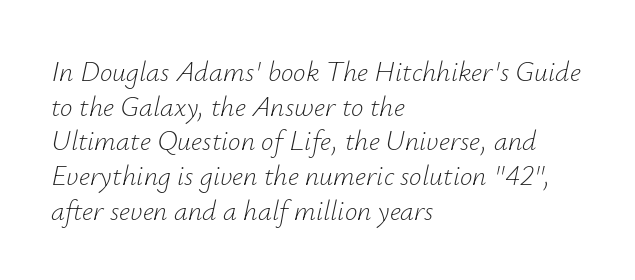
The image shows 28 px light type, italic (leaning right); set left-aligned, line spacing 1.24x, normal letter spacing, not underlined; low stroke contrast and a small x-height.
